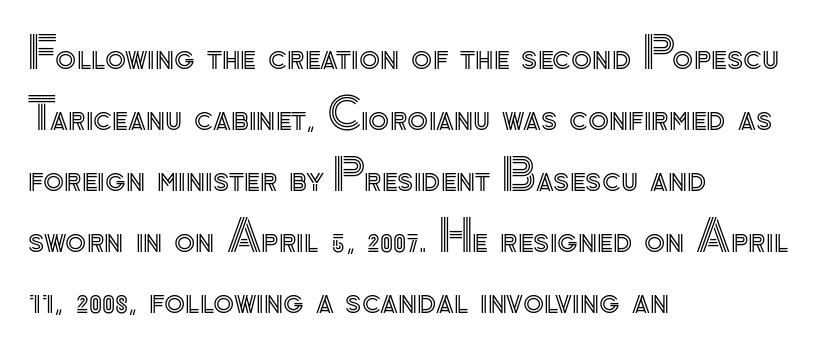
{"italic": "no", "width": "normal", "x_height": "small", "monospaced": "no", "underline": "no", "align": "left", "line_spacing": "normal", "line_spacing_ratio": 1.42, "letter_spacing": "normal", "letter_spacing_em": 0.0, "glyph_px": 43}
